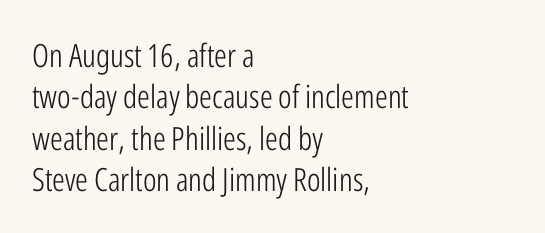
Designer's note — italics off, roman on. Clear beneath every line of the passage. You could not count columns in this text — the font is proportionally spaced. Letter spacing: default. The text block is weighted toward the left margin, trailing off unevenly rightward.
